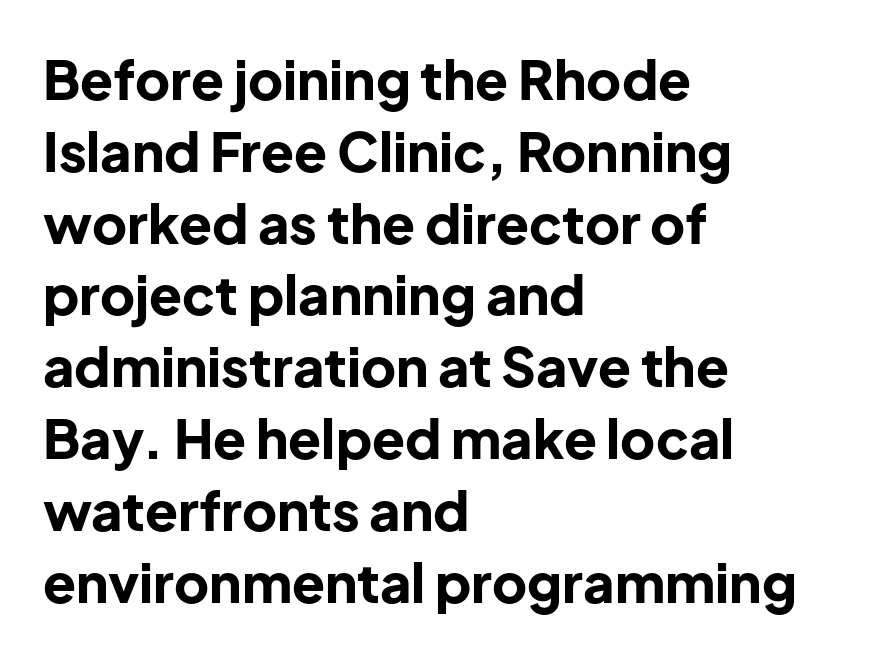
{"serif": "no", "italic": "no", "bold": "yes", "weight": "bold", "width": "normal", "stroke_contrast": "low", "x_height": "medium", "monospaced": "no", "underline": "no", "align": "left", "line_spacing": "normal", "line_spacing_ratio": 1.33, "letter_spacing": "normal", "letter_spacing_em": 0.0, "glyph_px": 54}
